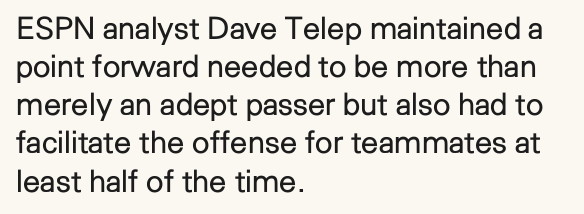
The image shows 31 px regular-weight sans-serif type, upright; set left-aligned, line spacing 1.23x, normal letter spacing, not underlined; low stroke contrast and a medium x-height.
